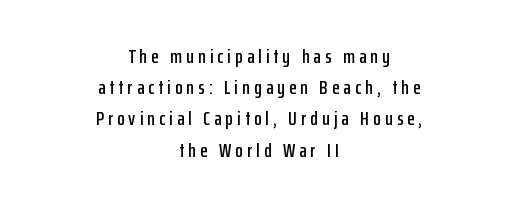
{"italic": "no", "underline": "no", "align": "center", "line_spacing": "normal", "line_spacing_ratio": 1.56, "letter_spacing": "wide", "letter_spacing_em": 0.2, "glyph_px": 20}
